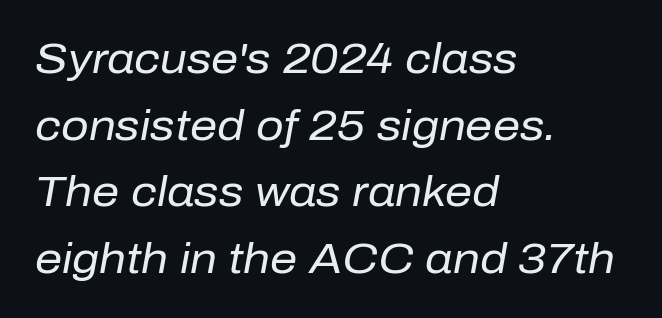
The rendering uses natural spacing where letterforms have individual widths. The letterforms sit shoulder to shoulder at normal distance. The passage shown stacks its lines at a standard gap. Vertical stems look standard width or narrower in stroke. The face used here has a pronounced slope to its letters.
